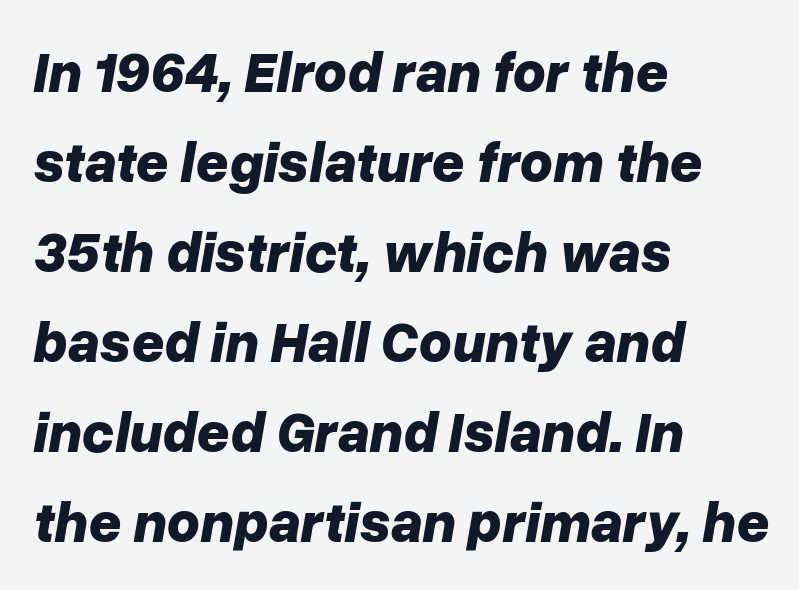
The image shows 57 px bold type, italic (leaning right); set left-aligned, normal line spacing (1.58x), normal letter spacing, not underlined; low stroke contrast and a medium x-height.
